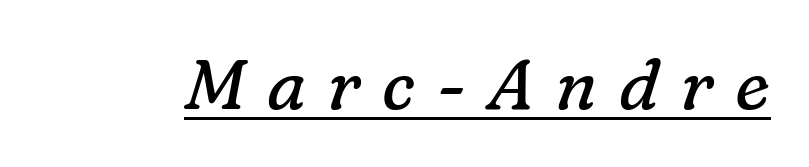
{"serif": "yes", "italic": "yes", "lean": "right", "slant_degrees": 16, "bold": "no", "weight": "regular", "width": "normal", "stroke_contrast": "low", "x_height": "medium", "monospaced": "no", "underline": "yes", "letter_spacing": "wide", "letter_spacing_em": 0.3, "glyph_px": 71}
